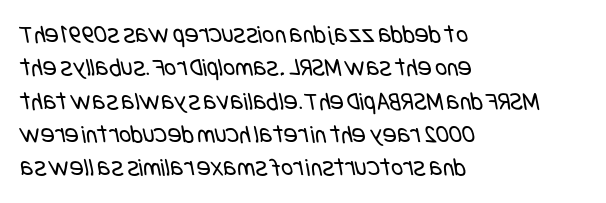
{"bold": "no", "underline": "no", "align": "left", "line_spacing": "normal", "line_spacing_ratio": 1.28, "letter_spacing": "normal", "letter_spacing_em": 0.0, "glyph_px": 26}
